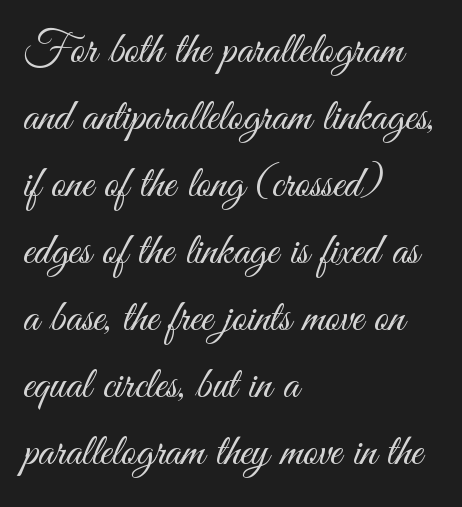
{"serif": "no", "bold": "no", "weight": "light", "width": "condensed", "stroke_contrast": "medium", "x_height": "small", "monospaced": "no", "underline": "no", "align": "left", "line_spacing": "normal", "line_spacing_ratio": 1.49, "letter_spacing": "normal", "letter_spacing_em": 0.0, "glyph_px": 45}
